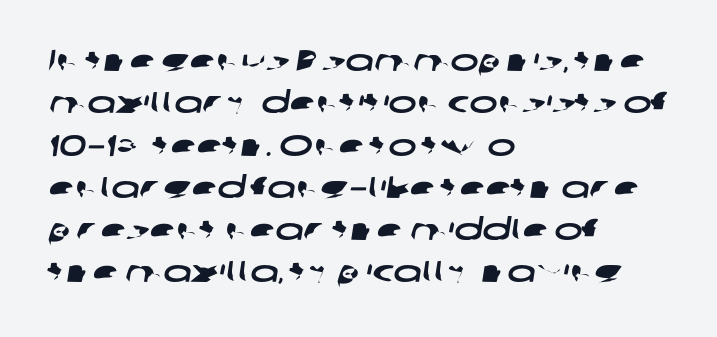
Each word holds together tightly as a unit, with standard inter-letter gaps. Leftover space on each line is placed entirely after the last word. Do the characters align in a grid? No, the font is proportional. Nothing sits at the stroke ends, so this counts as sans-serif.
